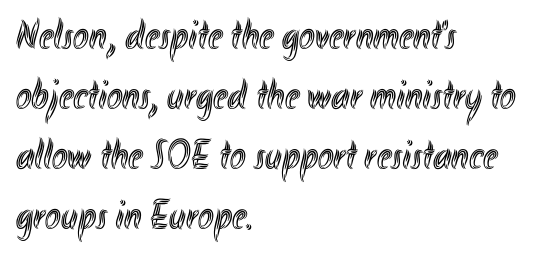
The image shows 42 px condensed type; set left-aligned, normal line spacing (1.43x), normal letter spacing, not underlined; a small x-height.
